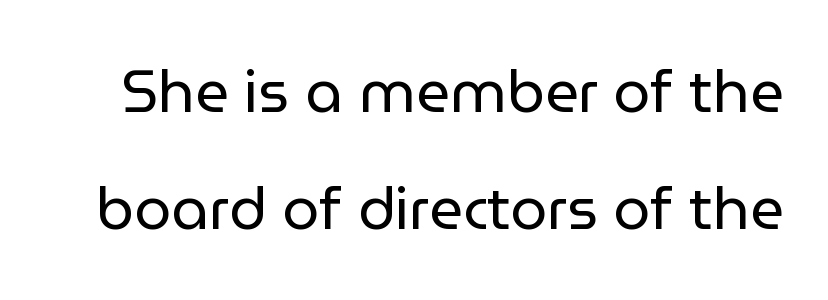
The image shows 59 px regular-weight sans-serif type, upright; set loose line spacing (1.98x), normal letter spacing, not underlined; low stroke contrast and a medium x-height.
